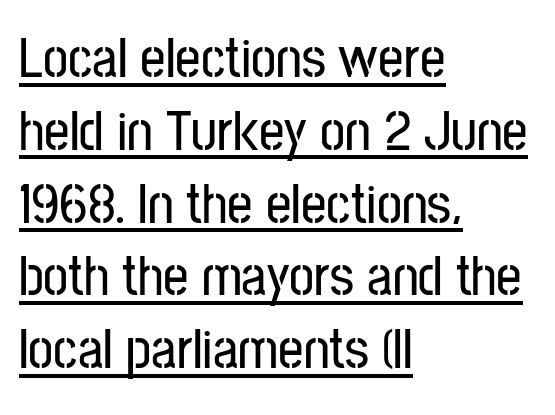
Q: Is the text italic (slanted)? A: No, it is upright.
Q: Is the typeface a serif or a sans-serif typeface? A: Sans-serif.
Q: Is the text underlined? A: Yes.
Q: How is the paragraph aligned? A: Left-aligned.
Q: Is the spacing between letters normal or unusually wide? A: Normal.
Q: Is the spacing between lines tight, normal or loose? A: Normal.
Q: Width (condensed, normal, or wide)? A: Condensed.
Q: Stroke contrast? A: Low.
Q: x-height? A: Medium.
Q: Monospaced? A: No.
